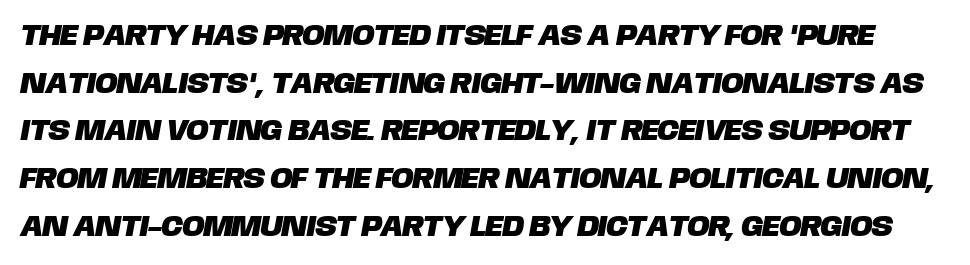
{"serif": "no", "width": "normal", "stroke_contrast": "low", "x_height": "large", "monospaced": "no", "underline": "no", "line_spacing": "normal", "line_spacing_ratio": 1.59, "letter_spacing": "normal", "letter_spacing_em": 0.0, "glyph_px": 30}
